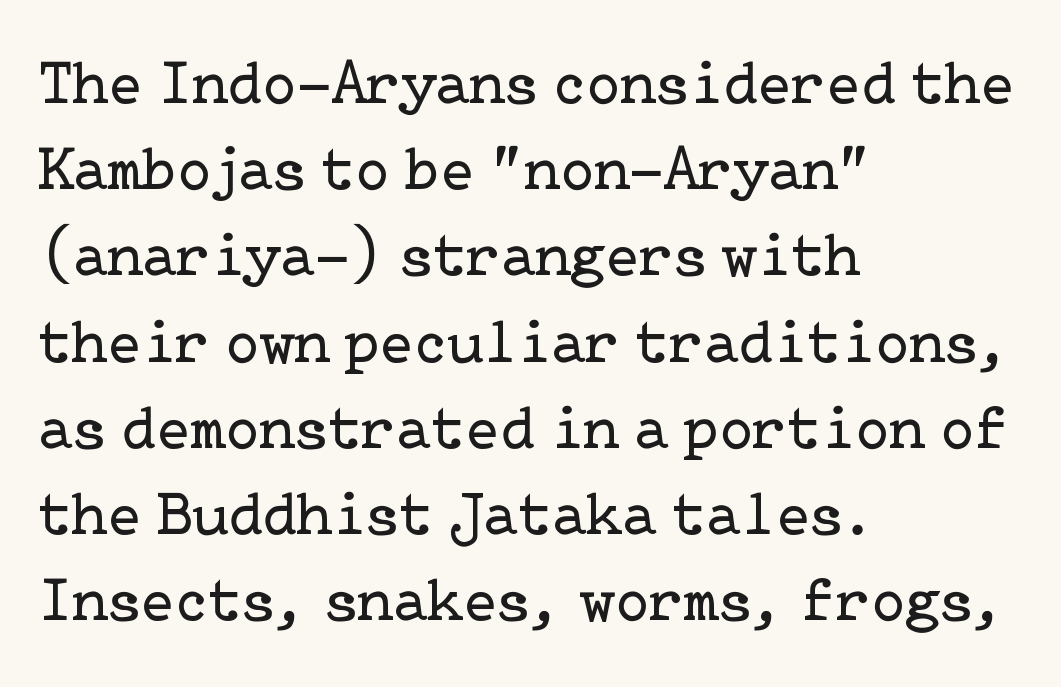
{"serif": "yes", "italic": "no", "bold": "no", "weight": "regular", "width": "normal", "stroke_contrast": "low", "x_height": "medium", "underline": "no", "align": "left", "line_spacing": "normal", "line_spacing_ratio": 1.39, "letter_spacing": "normal", "letter_spacing_em": 0.0, "glyph_px": 62}
